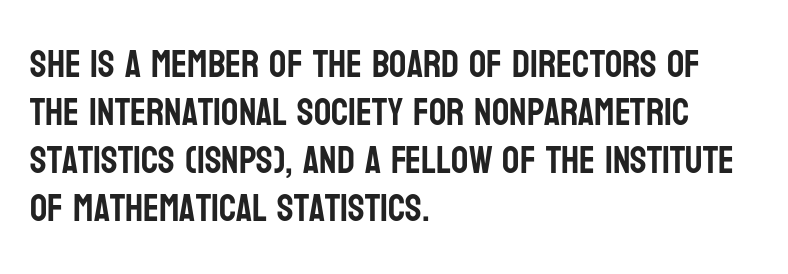
Every stem runs plumb, perpendicular to the baseline. Line spacing here is normal. These lines are set flush left with a ragged right edge. The passage shown is typed in a proportional face where columns would drift. Nobody touched the tracking dial on this one. The strip under each line holds only bare page.
